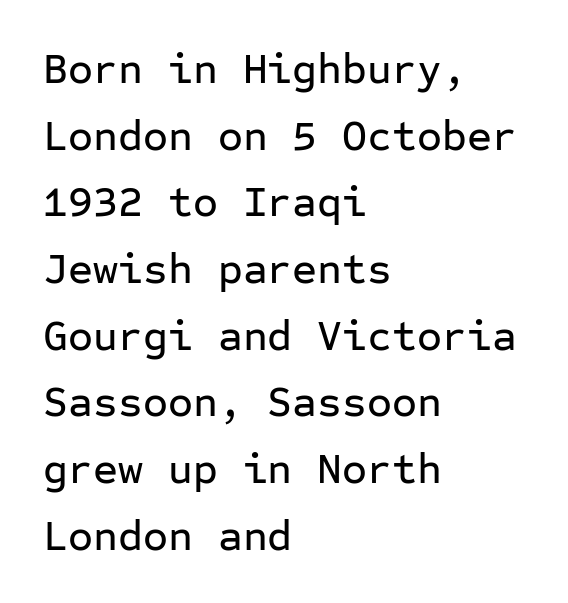
The words here are not underlined. The passage is arranged the way most books set body copy — flush left. The lettering holds an erect, upright posture throughout. Think of a typewriter: that constant character pitch is what you see here. Is there much room between lines? A standard amount, neither cramped nor airy.
